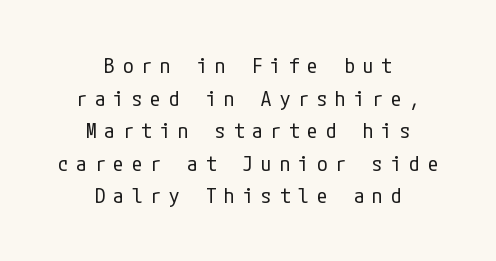
{"italic": "no", "bold": "no", "underline": "no", "align": "center", "line_spacing": "normal", "line_spacing_ratio": 1.55, "letter_spacing": "wide", "letter_spacing_em": 0.38, "glyph_px": 21}
